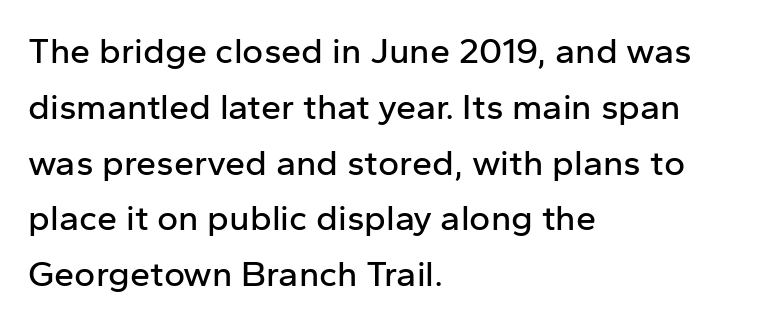
Q: Is the text italic (slanted)? A: No, it is upright.
Q: Is the typeface a serif or a sans-serif typeface? A: Sans-serif.
Q: Is the text underlined? A: No.
Q: How is the paragraph aligned? A: Left-aligned.
Q: Is the spacing between letters normal or unusually wide? A: Normal.
Q: Is the spacing between lines tight, normal or loose? A: Normal.
Q: Width (condensed, normal, or wide)? A: Normal.
Q: Stroke contrast? A: Low.
Q: x-height? A: Medium.
Q: Monospaced? A: No.
